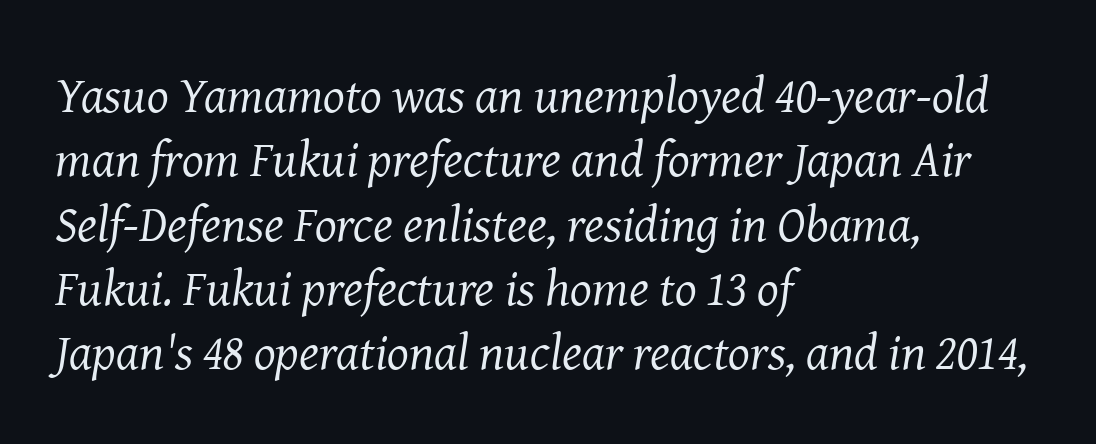
The image shows 51 px regular-weight serif type, italic (leaning right); set left-aligned, normal line spacing (1.26x), normal letter spacing, not underlined; medium stroke contrast and a medium x-height.
